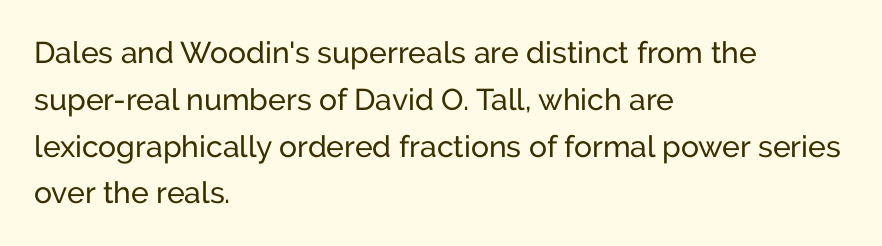
Q: Is the text bold? A: No.
Q: Is the text italic (slanted)? A: No, it is upright.
Q: Is the typeface a serif or a sans-serif typeface? A: Sans-serif.
Q: Is the text underlined? A: No.
Q: How is the paragraph aligned? A: Left-aligned.
Q: Is the spacing between letters normal or unusually wide? A: Normal.
Q: Is the spacing between lines tight, normal or loose? A: Normal.
Q: Width (condensed, normal, or wide)? A: Normal.
Q: Stroke contrast? A: Low.
Q: x-height? A: Medium.
Q: Monospaced? A: No.
